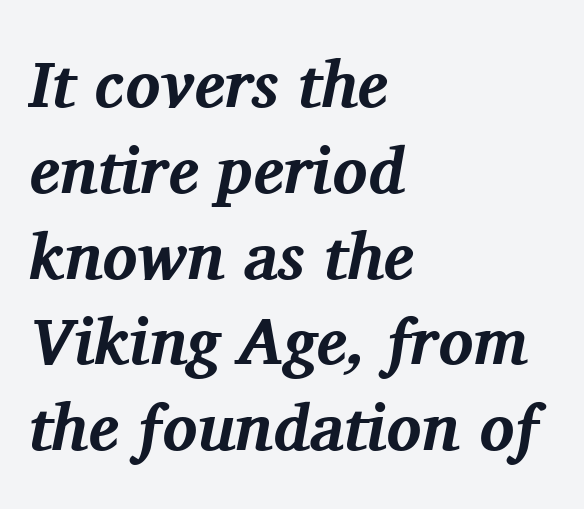
Notice how the passage keeps a crisp vertical edge on the left only. Style check: oblique. The strokes are fattened all the way to bold. Clear beneath every line of the passage. Small tapered or slab feet sit at the stroke ends, so this counts as serif. The gaps between neighbouring characters are ordinary and unremarkable.
